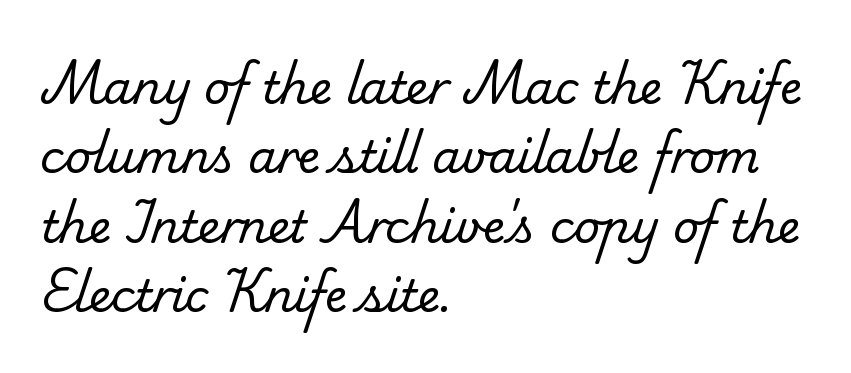
The image shows 45 px regular-weight serif type; set left-aligned, normal line spacing (1.54x), normal letter spacing, not underlined; low stroke contrast and a small x-height.
